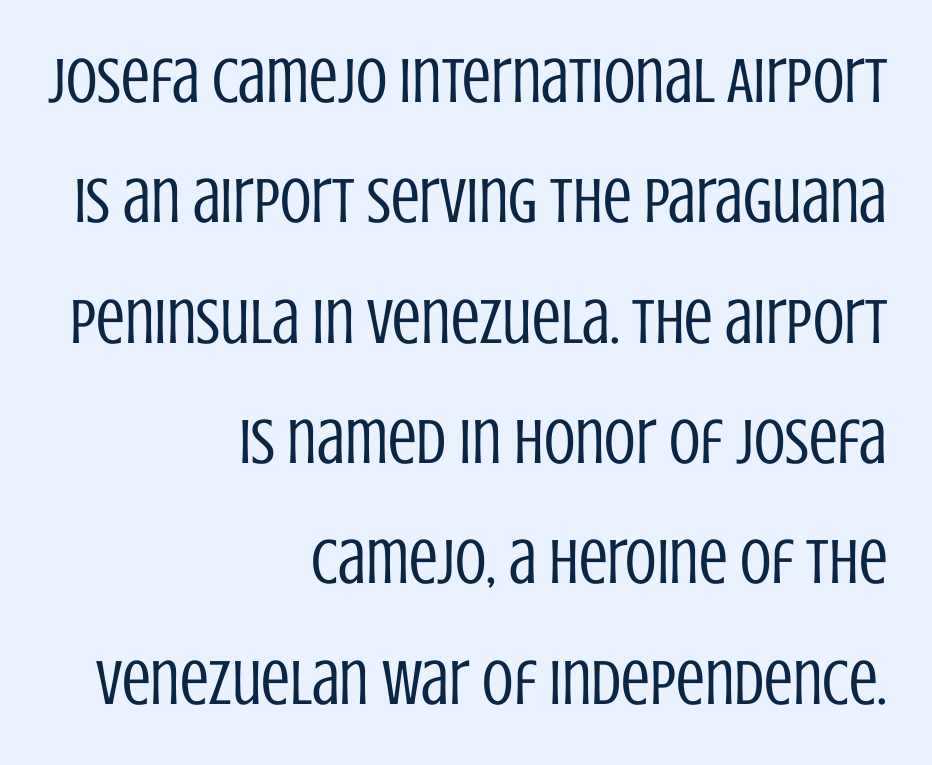
Q: Is the text bold? A: No.
Q: Is the text italic (slanted)? A: No, it is upright.
Q: Is the typeface a serif or a sans-serif typeface? A: Sans-serif.
Q: Is the text underlined? A: No.
Q: How is the paragraph aligned? A: Right-aligned.
Q: Is the spacing between letters normal or unusually wide? A: Normal.
Q: Width (condensed, normal, or wide)? A: Condensed.
Q: Stroke contrast? A: Low.
Q: x-height? A: Large.
Q: Monospaced? A: No.
